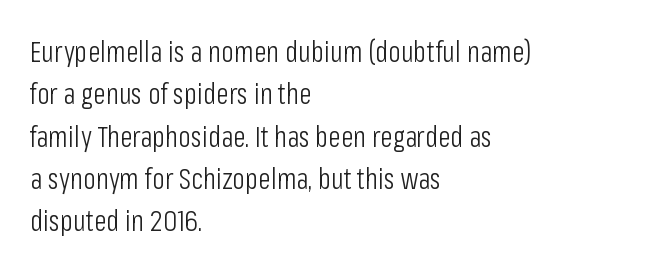
{"serif": "no", "italic": "no", "bold": "no", "weight": "light", "width": "condensed", "stroke_contrast": "low", "x_height": "medium", "monospaced": "no", "underline": "no", "align": "left", "line_spacing": "normal", "line_spacing_ratio": 1.46, "letter_spacing": "normal", "letter_spacing_em": 0.0, "glyph_px": 29}
